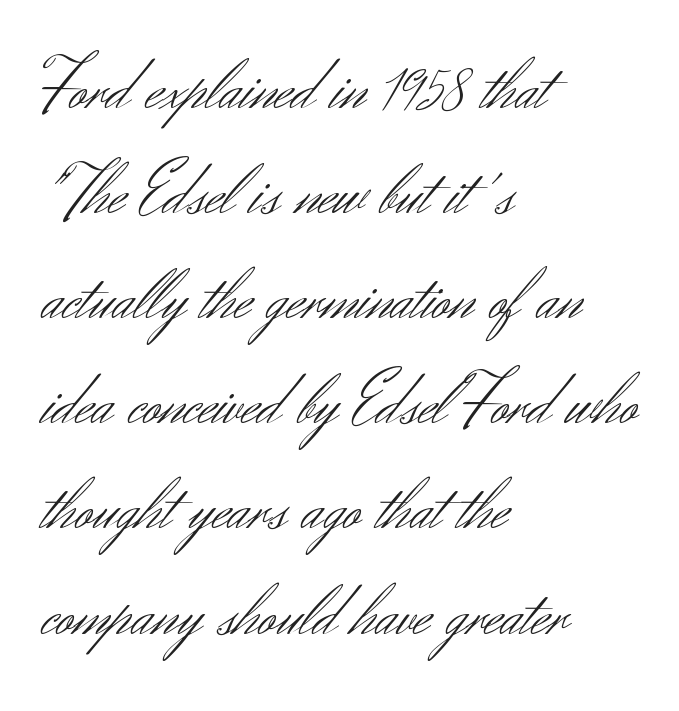
The image shows 72 px light sans-serif type; set left-aligned, normal line spacing (1.46x), normal letter spacing, not underlined; medium stroke contrast and a small x-height.
